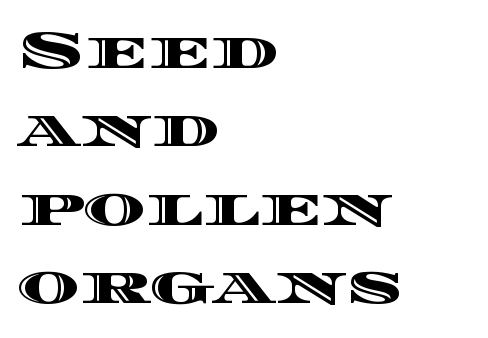
{"italic": "no", "width": "wide", "x_height": "large", "monospaced": "no", "underline": "no", "align": "left", "line_spacing": "normal", "line_spacing_ratio": 1.48, "letter_spacing": "normal", "letter_spacing_em": 0.0, "glyph_px": 53}
